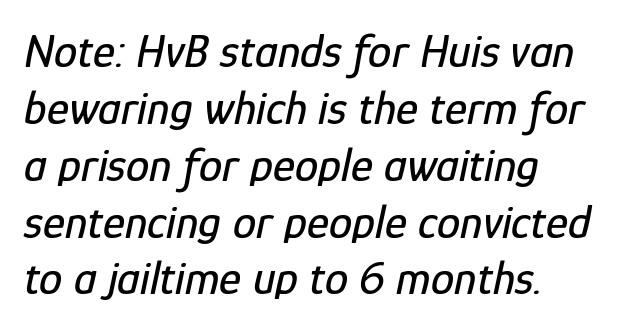
Beneath every word, the page is bare. Emphasis-style slanted type is in use. This rendering leaves character spacing at its baseline value. Leftover space on each line is placed entirely after the last word. Each letter keeps its own natural width here, so spacing adapts to shape.
